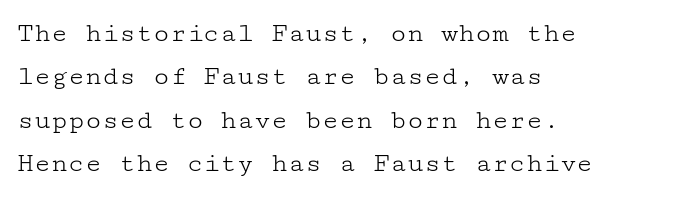
Does the lettering tilt? It doesn't — this is upright. Honestly, the letter spacing is just normal — you wouldn't notice it. The paragraph shown leans on its left margin. Compared with a typical body face, this is equally light or lighter still.
